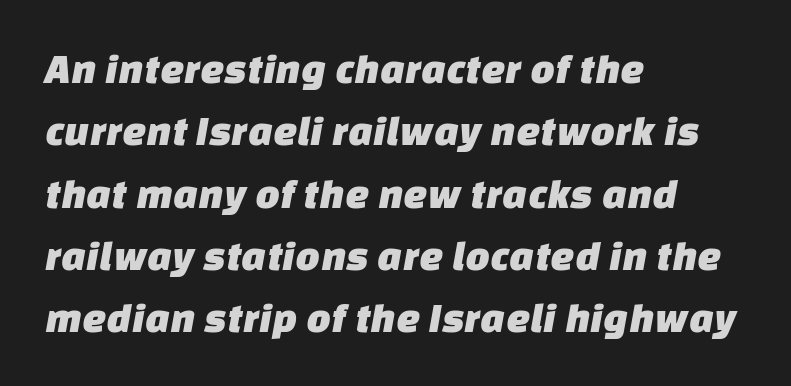
Q: Is the typeface a serif or a sans-serif typeface? A: Sans-serif.
Q: Is the text underlined? A: No.
Q: How is the paragraph aligned? A: Left-aligned.
Q: Is the spacing between letters normal or unusually wide? A: Normal.
Q: Is the spacing between lines tight, normal or loose? A: Normal.
Q: Width (condensed, normal, or wide)? A: Normal.
Q: Stroke contrast? A: Low.
Q: x-height? A: Large.
Q: Monospaced? A: No.
